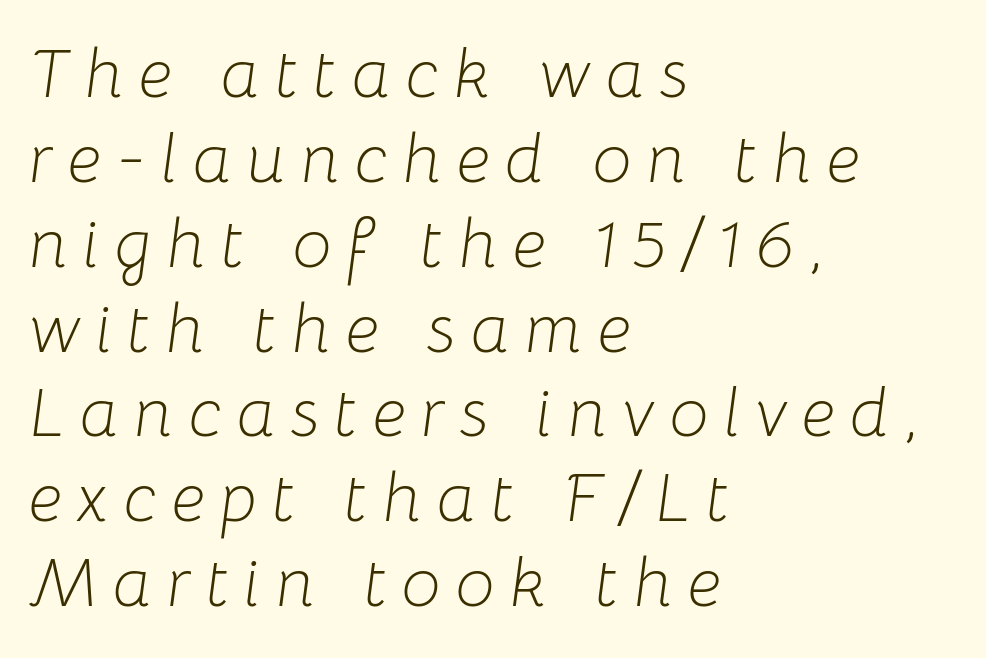
Q: Is the text bold? A: No.
Q: Is the text italic (slanted)? A: Yes, it leans right by about 8 degrees.
Q: Is the text underlined? A: No.
Q: How is the paragraph aligned? A: Left-aligned.
Q: Is the spacing between letters normal or unusually wide? A: Unusually wide.
Q: Width (condensed, normal, or wide)? A: Normal.
Q: Stroke contrast? A: Low.
Q: x-height? A: Medium.
Q: Monospaced? A: No.
